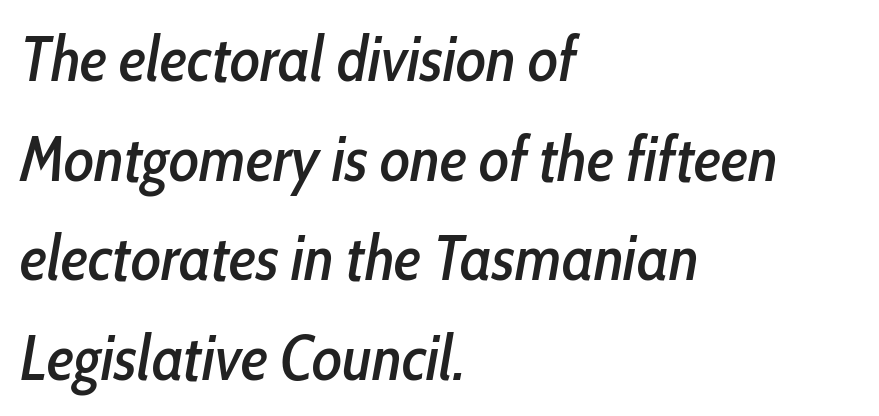
{"italic": "yes", "lean": "right", "slant_degrees": 10, "width": "condensed", "stroke_contrast": "low", "x_height": "medium", "monospaced": "no", "underline": "no", "align": "left", "line_spacing": "normal", "line_spacing_ratio": 1.58, "letter_spacing": "normal", "letter_spacing_em": 0.0, "glyph_px": 63}
